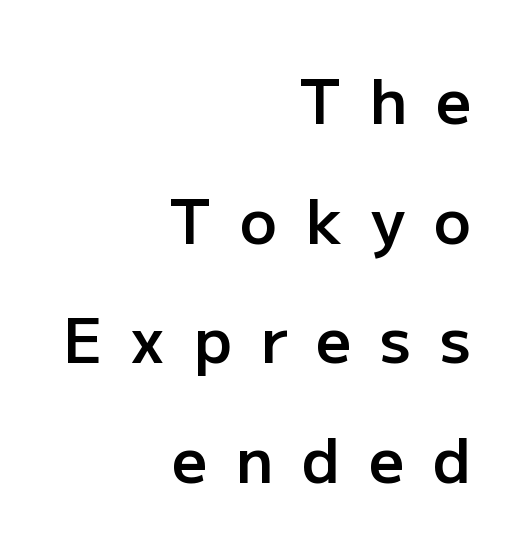
Spacing between characters has been opened up far beyond the box default. Vertically, the passage feels expansive, rows floating well apart. This sample uses an upright cut, with every glyph sitting square on the baseline. Students, this is semibold: more ink than regular, less than bold.
